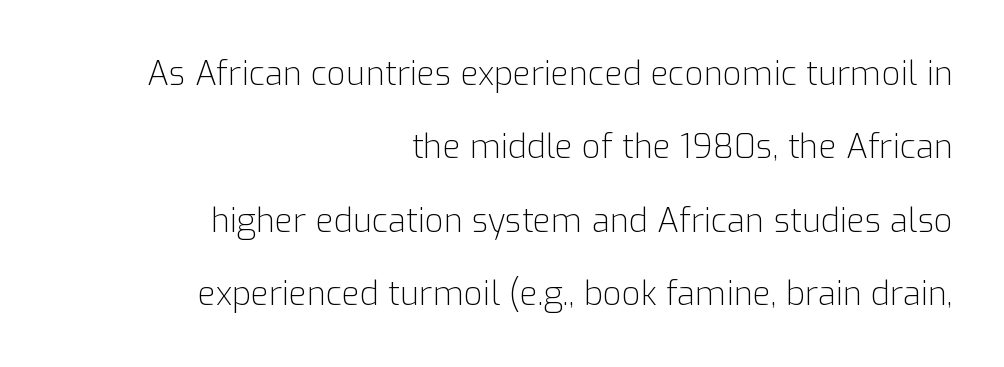
Standard letterfit; no display-style spreading of the glyphs. Visually the block forms a straight wall on the right and a jagged coastline on the left. Letterform terminals end flat and unadorned throughout the passage. The space beneath each line is pristine and unruled.
